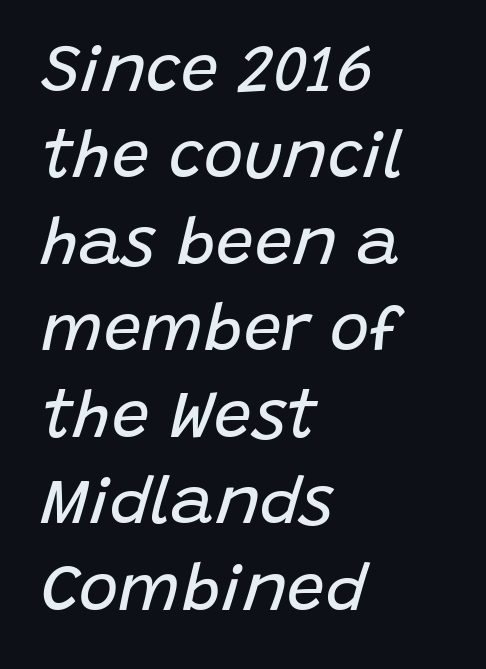
{"italic": "yes", "lean": "right", "slant_degrees": 15, "bold": "no", "weight": "regular", "width": "normal", "stroke_contrast": "low", "x_height": "large", "monospaced": "no", "underline": "no", "align": "left", "line_spacing": "normal", "line_spacing_ratio": 1.29, "letter_spacing": "normal", "letter_spacing_em": 0.0, "glyph_px": 67}
